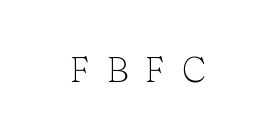
Q: Is the text bold? A: No.
Q: Is the text italic (slanted)? A: No, it is upright.
Q: Is the typeface a serif or a sans-serif typeface? A: Serif.
Q: Is the text underlined? A: No.
Q: Is the spacing between letters normal or unusually wide? A: Unusually wide.
Q: Width (condensed, normal, or wide)? A: Normal.
Q: Stroke contrast? A: Low.
Q: x-height? A: Medium.
Q: Monospaced? A: No.
